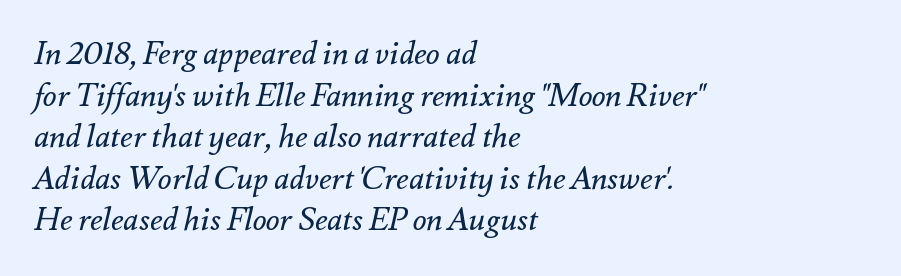
Normally led — the rows are evenly, conventionally spaced. A quiet, ordinary-to-light weight characterises the typeface. Caption: multi-line text, flush left, ragged right. Compared with ordinary roman type, these characters are visibly tilted. The horizontal fit of the characters is conventional and even.
